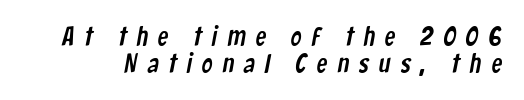
Q: Is the text underlined? A: No.
Q: Is the spacing between letters normal or unusually wide? A: Unusually wide.
Q: Is the spacing between lines tight, normal or loose? A: Tight.
